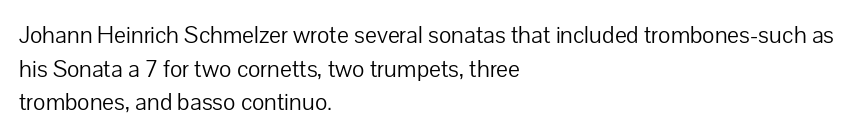
{"italic": "no", "bold": "no", "underline": "no", "align": "left", "line_spacing": "normal", "line_spacing_ratio": 1.35, "letter_spacing": "normal", "letter_spacing_em": 0.0, "glyph_px": 25}
